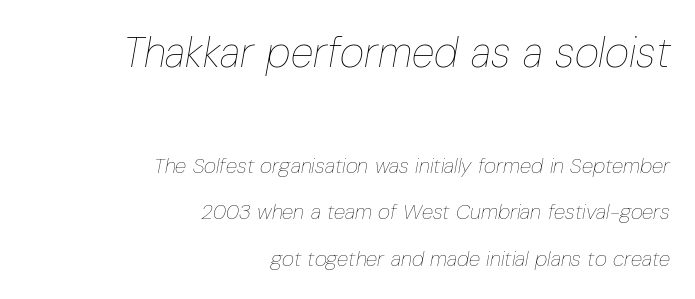
Q: Is the text bold? A: No.
Q: Is the text italic (slanted)? A: Yes, it leans right by about 10 degrees.
Q: Is the text underlined? A: No.
Q: How is the paragraph aligned? A: Right-aligned.
Q: Is the spacing between letters normal or unusually wide? A: Normal.
Q: Is the spacing between lines tight, normal or loose? A: Loose.
Q: Which block of text is set in a larger size, the first (top) or the second (bottom)? A: The first (top) one.
Q: Width (condensed, normal, or wide)? A: Condensed.
Q: Stroke contrast? A: Low.
Q: x-height? A: Medium.
Q: Monospaced? A: No.
